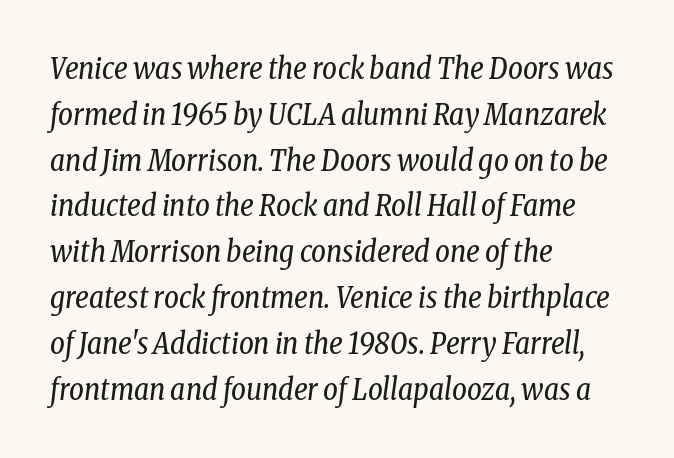
The letters are slanted; this is an italic face. The horizontal fit of the characters is conventional and even. Check where the strokes stop: tiny serifs finish them off. Proportional: the letters do not fall into vertical columns.
